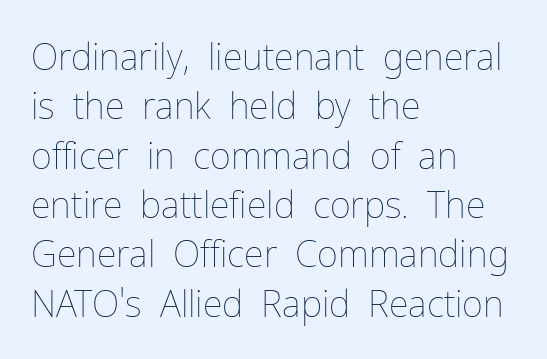
{"italic": "no", "bold": "no", "weight": "thin", "width": "normal", "stroke_contrast": "low", "x_height": "medium", "monospaced": "no", "underline": "no", "align": "left", "line_spacing": "normal", "line_spacing_ratio": 1.37, "letter_spacing": "normal", "letter_spacing_em": 0.0, "glyph_px": 36}
